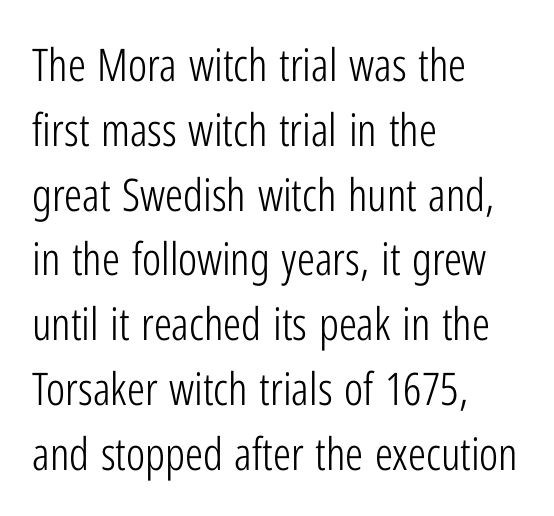
The image shows 45 px light, condensed sans-serif type, upright; set left-aligned, normal line spacing (1.44x), normal letter spacing, not underlined; low stroke contrast and a medium x-height.
